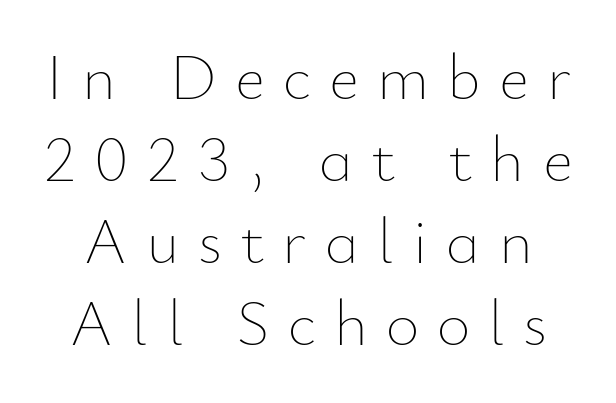
The image shows 65 px thin type, upright; set normal line spacing (1.26x), unusually wide letter spacing (+0.28 em), not underlined; low stroke contrast and a small x-height.
